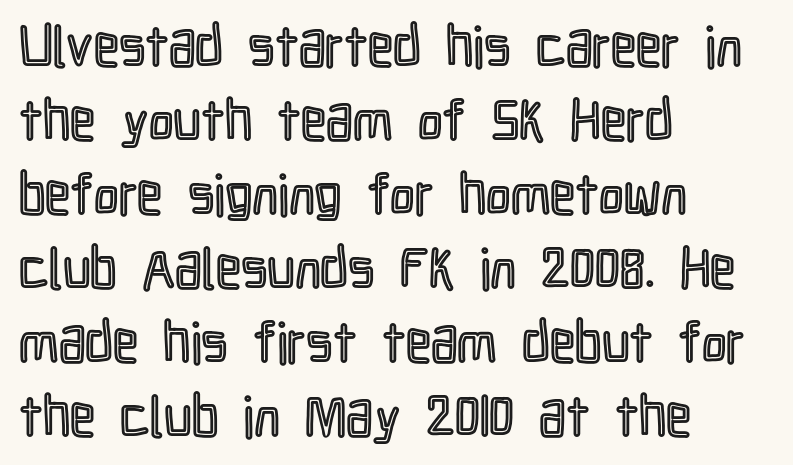
{"italic": "no", "width": "condensed", "x_height": "medium", "monospaced": "no", "underline": "no", "align": "left", "line_spacing": "normal", "line_spacing_ratio": 1.32, "letter_spacing": "normal", "letter_spacing_em": 0.0, "glyph_px": 56}
